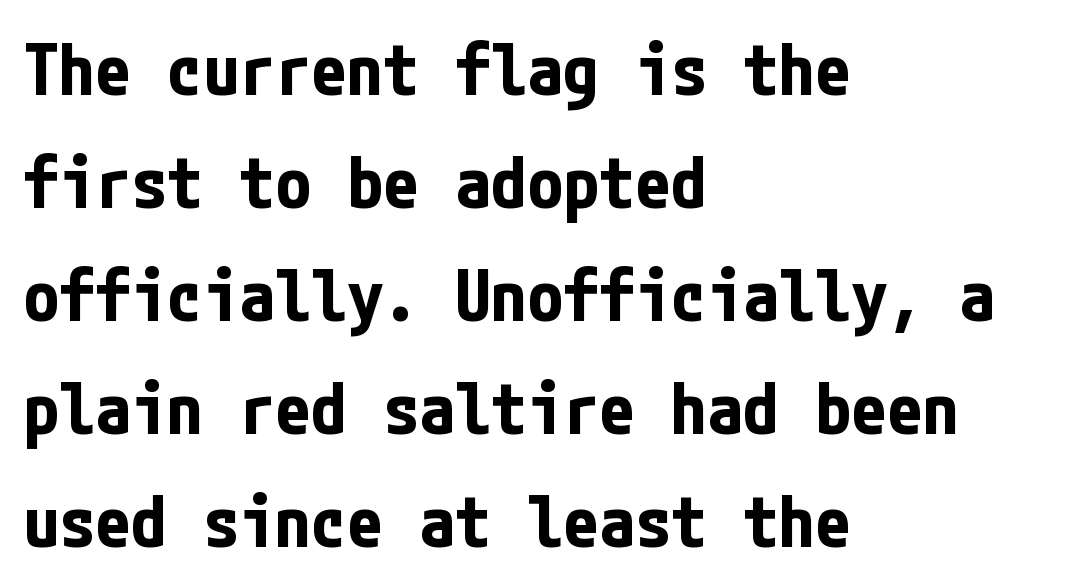
Q: Is the text bold? A: Yes.
Q: Is the text italic (slanted)? A: No, it is upright.
Q: Is the typeface a serif or a sans-serif typeface? A: Sans-serif.
Q: Is the text underlined? A: No.
Q: How is the paragraph aligned? A: Left-aligned.
Q: Is the spacing between letters normal or unusually wide? A: Normal.
Q: Is the spacing between lines tight, normal or loose? A: Normal.
Q: Width (condensed, normal, or wide)? A: Condensed.
Q: Stroke contrast? A: Low.
Q: x-height? A: Medium.
